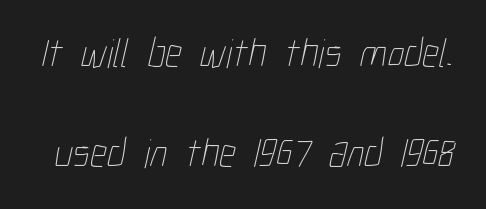
Q: Is the text bold? A: No.
Q: Is the text underlined? A: No.
Q: Is the spacing between letters normal or unusually wide? A: Normal.
Q: Is the spacing between lines tight, normal or loose? A: Loose.
Q: Width (condensed, normal, or wide)? A: Condensed.
Q: Stroke contrast? A: Low.
Q: x-height? A: Medium.
Q: Monospaced? A: No.
